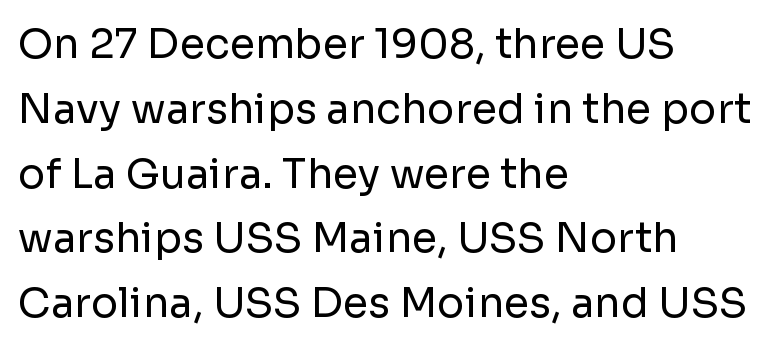
Q: Is the text bold? A: No.
Q: Is the text italic (slanted)? A: No, it is upright.
Q: Is the typeface a serif or a sans-serif typeface? A: Sans-serif.
Q: Is the text underlined? A: No.
Q: How is the paragraph aligned? A: Left-aligned.
Q: Is the spacing between letters normal or unusually wide? A: Normal.
Q: Is the spacing between lines tight, normal or loose? A: Normal.
Q: Width (condensed, normal, or wide)? A: Normal.
Q: Stroke contrast? A: Low.
Q: x-height? A: Medium.
Q: Monospaced? A: No.
